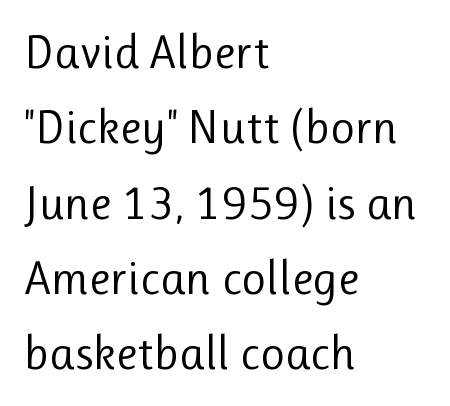
{"serif": "no", "italic": "no", "bold": "no", "weight": "regular", "width": "normal", "stroke_contrast": "low", "x_height": "medium", "monospaced": "no", "underline": "no", "align": "left", "line_spacing": "normal", "line_spacing_ratio": 1.57, "letter_spacing": "normal", "letter_spacing_em": 0.0, "glyph_px": 48}
